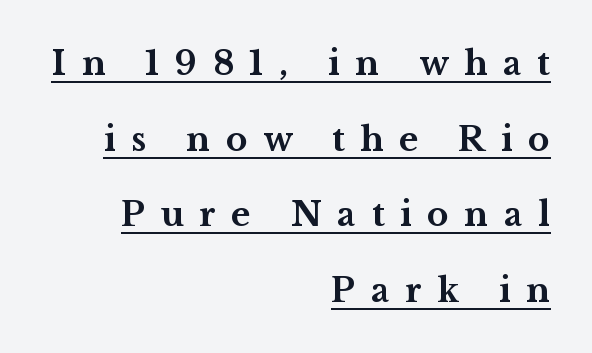
The image shows 33 px bold, wide serif type, upright; set right-aligned, loose line spacing (2.29x), unusually wide letter spacing (+0.47 em), underlined; medium stroke contrast and a medium x-height.
